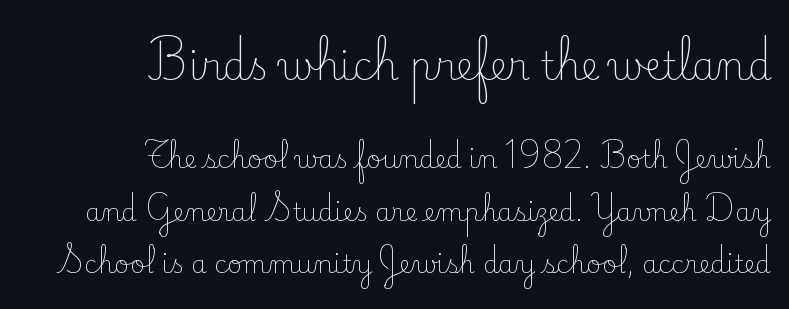
The typography opts for an upright posture over an oblique one. Horizontal bands of white between lines are thick stripes. Reading top to bottom, the characters get smaller at the block break. What kind of face is this? One with serifs. Think of a printed novel: that variable character pitch is what you see here. Only glyphs here, with clear space below each row.
